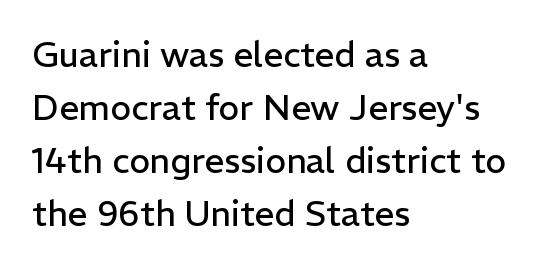
The image shows 35 px regular-weight sans-serif type, upright; set left-aligned, normal line spacing (1.51x), normal letter spacing, not underlined; low stroke contrast and a medium x-height.
